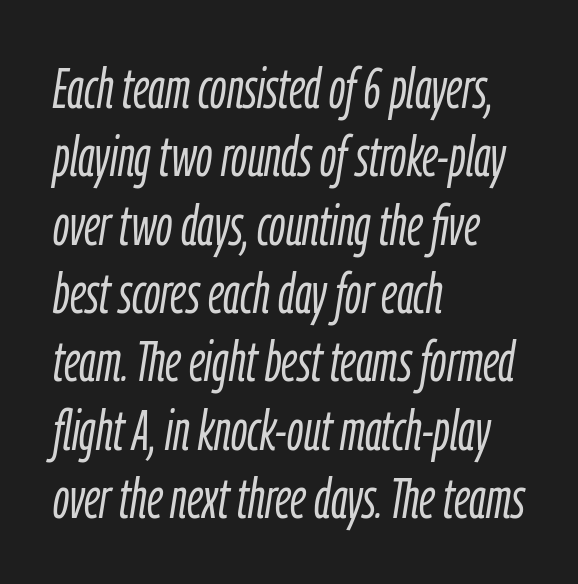
Each word holds together tightly as a unit, with standard inter-letter gaps. The rendering uses natural spacing where letterforms have individual widths. The axis of the letterforms is tilted away from vertical. Caption: multi-line text, flush left, ragged right. No extra ink here — the face is not bold.
